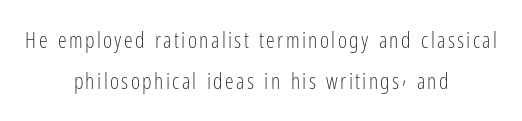
When letters stand straight like this, we call the style roman or upright. Vertical stems look standard width or narrower in stroke. Both edges are ragged and mirror each other, which tells us the setting is centered. Descenders hang freely into open space.
